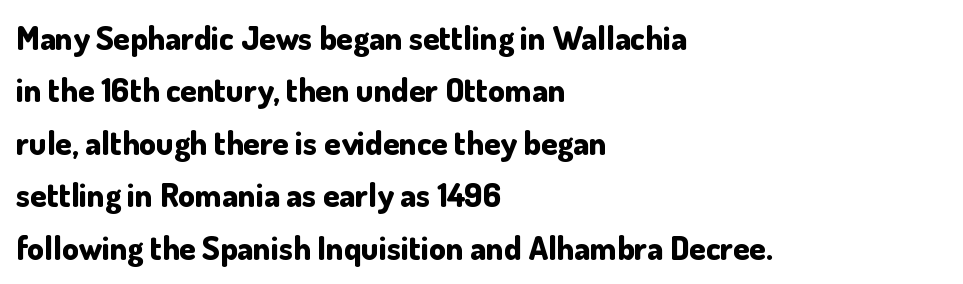
{"serif": "no", "italic": "no", "bold": "yes", "weight": "bold", "width": "normal", "stroke_contrast": "low", "x_height": "small", "monospaced": "no", "underline": "no", "align": "left", "line_spacing": "normal", "line_spacing_ratio": 1.59, "letter_spacing": "normal", "letter_spacing_em": 0.0, "glyph_px": 33}
